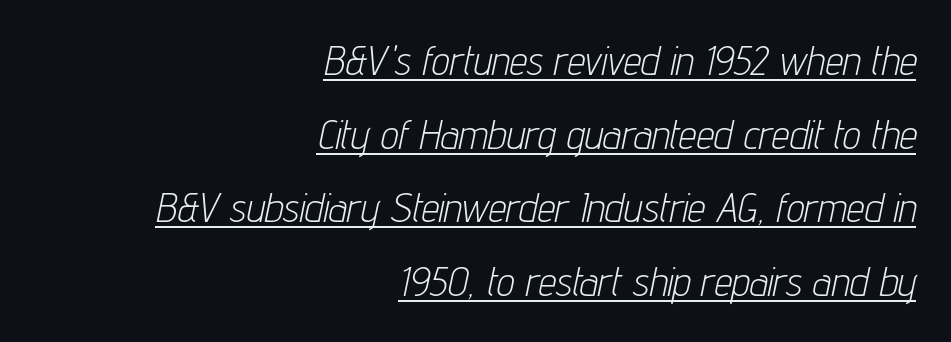
Horizontally, the lines are justified to the trailing edge only. The weight would be labelled regular, book, light, or lighter still. There is no visible air inserted between adjacent glyphs. The lettering tilts uniformly, giving the passage an italic look. Each letter keeps its own natural width here, so spacing adapts to shape.
